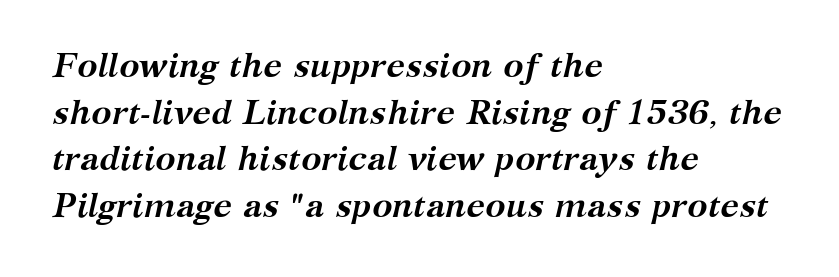
The image shows 34 px semibold serif type, italic (leaning right); set left-aligned, normal line spacing (1.37x), normal letter spacing, not underlined; medium stroke contrast and a medium x-height.
